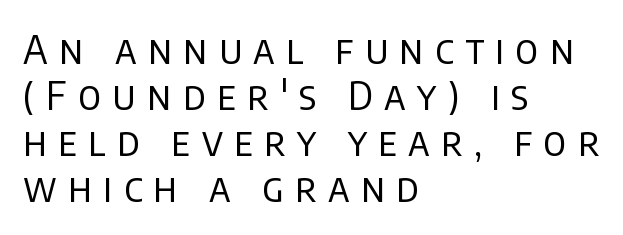
{"serif": "no", "italic": "no", "bold": "no", "weight": "regular", "width": "normal", "stroke_contrast": "low", "x_height": "large", "monospaced": "no", "underline": "no", "align": "left", "line_spacing_ratio": 1.18, "letter_spacing": "wide", "letter_spacing_em": 0.29, "glyph_px": 39}
